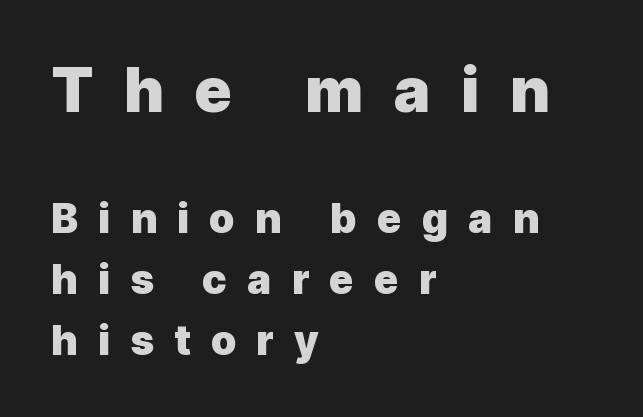
Rule under the text: the space is simply empty. Horizontal alignment here is leftward, the default for most running prose. Large over small — that's the arrangement of the two blocks here. Typographically, this falls in the sans-serif category. This sample uses an upright cut, with every glyph sitting square on the baseline. Here the designer chose a conventional face with non-uniform glyph widths.
